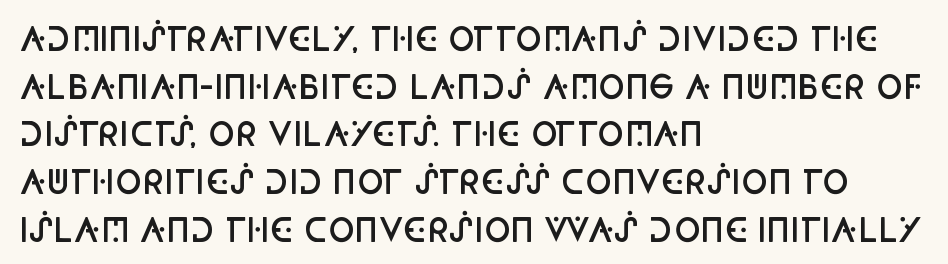
Bold? Not quite — semibold, heavier than regular but stopping short. The words here are not underlined. If you drew a ruler down the left edge, every line would touch it. Nothing sits at the stroke ends, so this counts as sans-serif.
